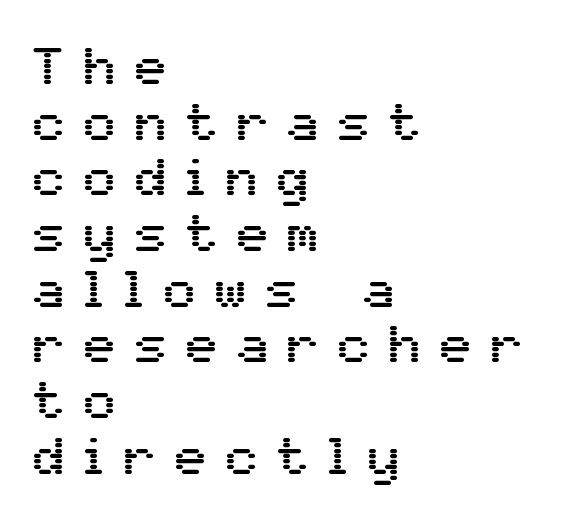
Clear beneath every line of the passage. Upright lettering throughout. The line texture is sparse and dotted thanks to wide tracking. Typeset ragged right — the left edge is the straight one. The rendering uses natural spacing where letterforms have individual widths. This sample trades vertical openness for compactness between lines.
